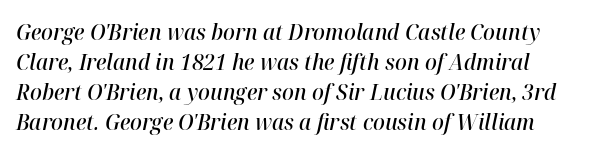
The image shows 22 px text type, italic (leaning right); set normal line spacing (1.37x), normal letter spacing, not underlined.
